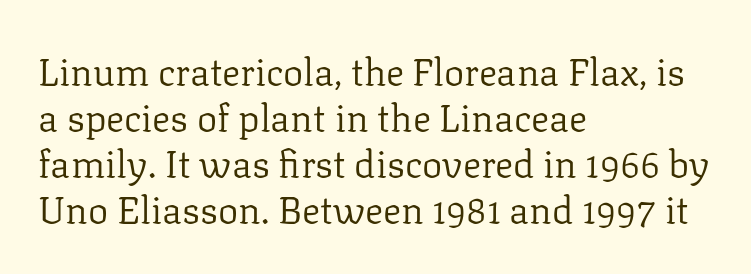
The image shows 38 px regular-weight serif type, upright; set left-aligned, line spacing 1.21x, normal letter spacing, not underlined; low stroke contrast and a medium x-height.
